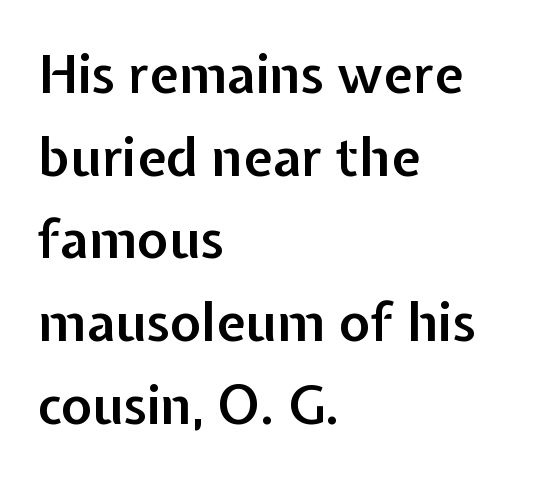
{"serif": "no", "italic": "no", "bold": "semi", "weight": "semibold", "width": "normal", "stroke_contrast": "low", "x_height": "medium", "monospaced": "no", "underline": "no", "align": "left", "line_spacing": "normal", "line_spacing_ratio": 1.56, "letter_spacing": "normal", "letter_spacing_em": 0.0, "glyph_px": 53}
